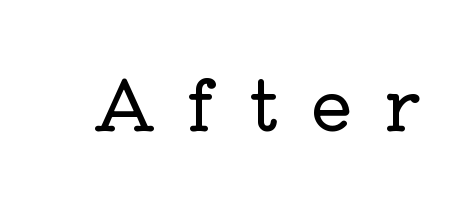
{"serif": "yes", "italic": "no", "width": "normal", "stroke_contrast": "low", "x_height": "medium", "monospaced": "no", "underline": "no", "letter_spacing": "wide", "letter_spacing_em": 0.45, "glyph_px": 70}
